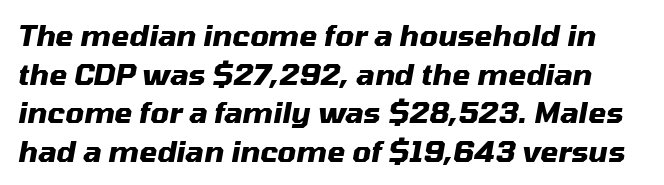
The image shows 29 px heavy type, italic (leaning right); set normal line spacing (1.33x), normal letter spacing, not underlined; medium stroke contrast and a medium x-height.
